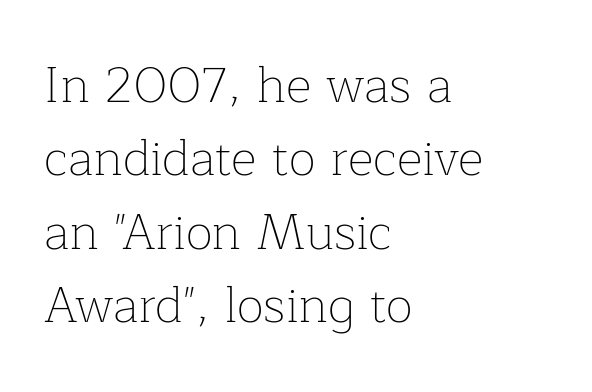
The image shows 50 px thin serif type, upright; set left-aligned, normal line spacing (1.47x), normal letter spacing, not underlined; low stroke contrast and a medium x-height.
